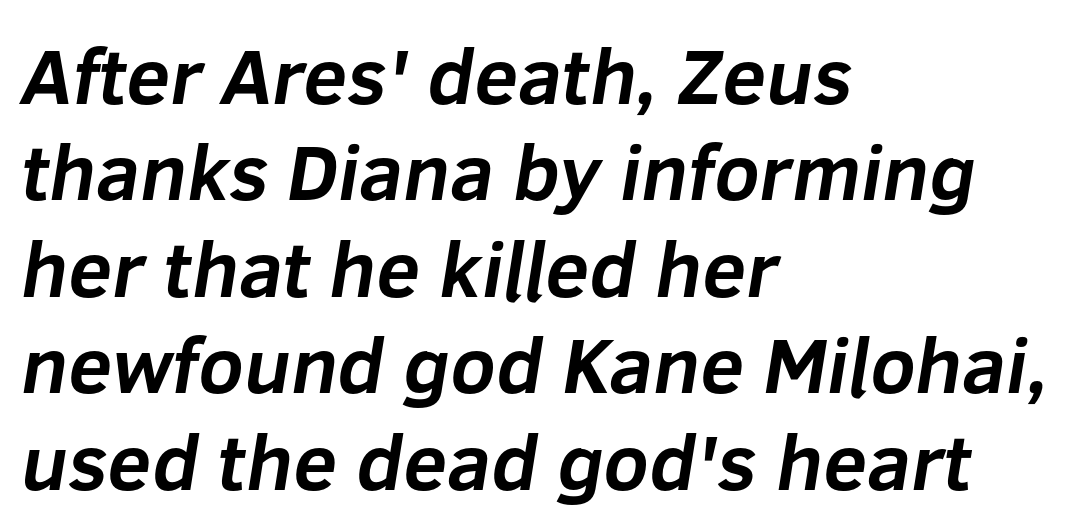
Observe the absence of serifs on each vertical stroke in this sample. Anything drawn beneath the words? Only blank space. Varying glyph widths throughout — classic text-font behaviour. Every letter is thick-stroked: bold, no question. There is no visible air inserted between adjacent glyphs.
